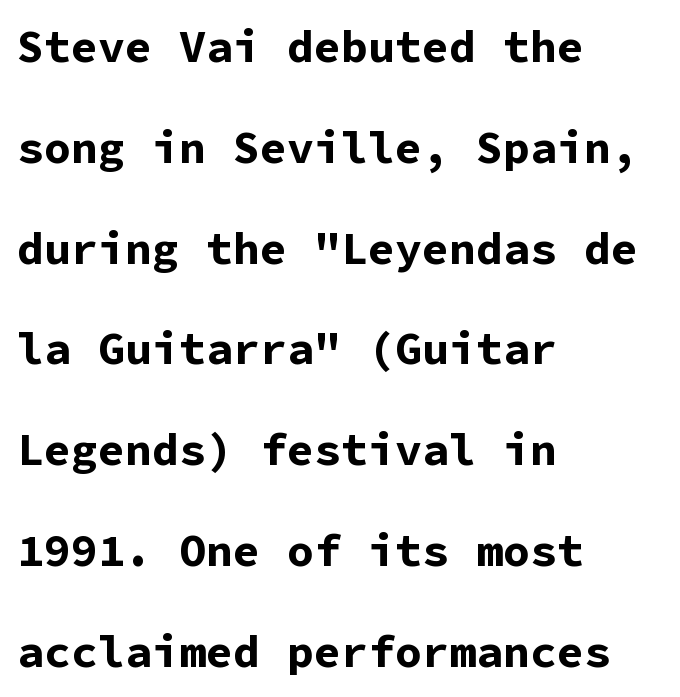
{"serif": "no", "italic": "no", "bold": "yes", "weight": "bold", "width": "normal", "stroke_contrast": "low", "x_height": "medium", "monospaced": "yes", "underline": "no", "align": "left", "line_spacing": "loose", "line_spacing_ratio": 2.24, "letter_spacing": "normal", "letter_spacing_em": 0.0, "glyph_px": 45}
